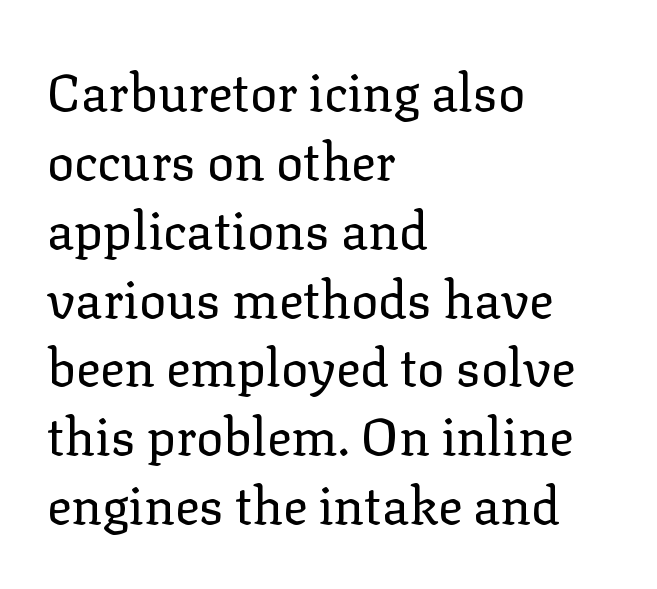
{"serif": "yes", "italic": "no", "bold": "no", "weight": "regular", "width": "normal", "stroke_contrast": "low", "x_height": "medium", "monospaced": "no", "underline": "no", "align": "left", "line_spacing": "normal", "line_spacing_ratio": 1.35, "letter_spacing": "normal", "letter_spacing_em": 0.0, "glyph_px": 51}
